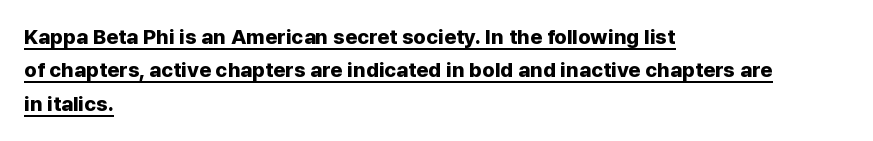
{"italic": "no", "bold": "yes", "underline": "yes", "align": "left", "line_spacing": "normal", "line_spacing_ratio": 1.59, "letter_spacing": "normal", "letter_spacing_em": 0.0, "glyph_px": 21}
